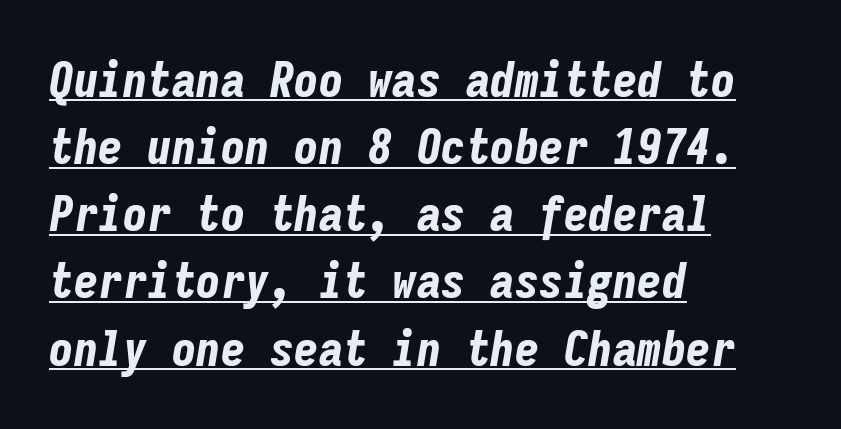
The image shows 49 px bold, condensed type, italic (leaning right), monospaced; set left-aligned, normal line spacing (1.37x), normal letter spacing, underlined; low stroke contrast and a medium x-height.
